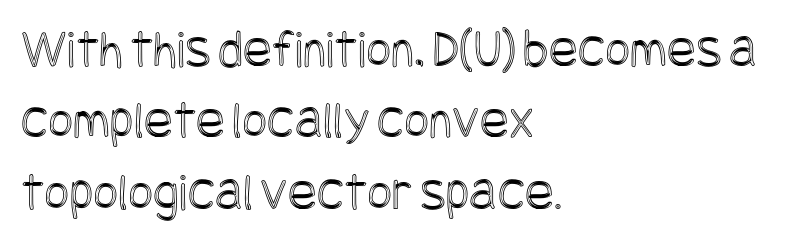
The image shows 54 px condensed type, upright; set left-aligned, normal line spacing (1.32x), normal letter spacing, not underlined; a large x-height.
